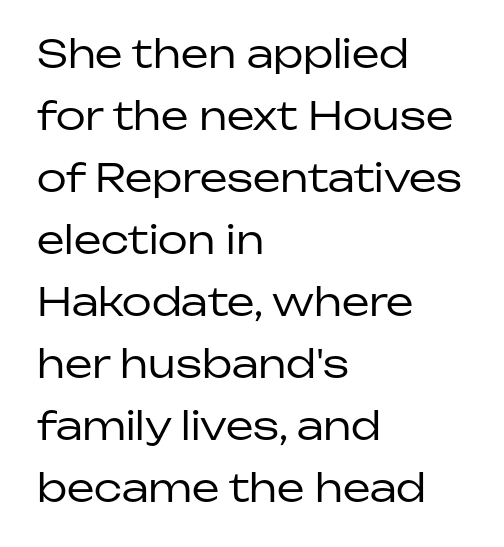
Q: Is the text bold? A: No.
Q: Is the text italic (slanted)? A: No, it is upright.
Q: Is the typeface a serif or a sans-serif typeface? A: Sans-serif.
Q: Is the text underlined? A: No.
Q: How is the paragraph aligned? A: Left-aligned.
Q: Is the spacing between letters normal or unusually wide? A: Normal.
Q: Is the spacing between lines tight, normal or loose? A: Normal.
Q: Width (condensed, normal, or wide)? A: Normal.
Q: Stroke contrast? A: Low.
Q: x-height? A: Medium.
Q: Monospaced? A: No.
